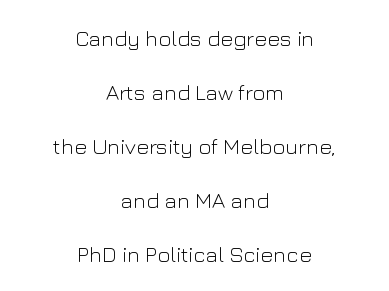
The image shows 22 px text type, upright; set centered, loose line spacing (2.45x), normal letter spacing, not underlined.
